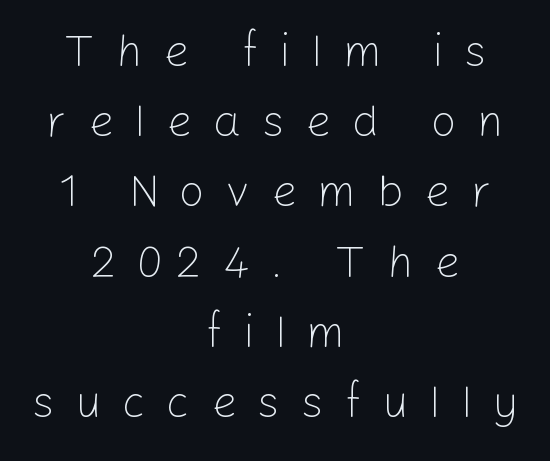
{"serif": "no", "italic": "no", "bold": "no", "weight": "light", "width": "normal", "stroke_contrast": "low", "x_height": "medium", "monospaced": "no", "underline": "no", "align": "center", "line_spacing": "normal", "line_spacing_ratio": 1.56, "letter_spacing": "wide", "letter_spacing_em": 0.46, "glyph_px": 45}
